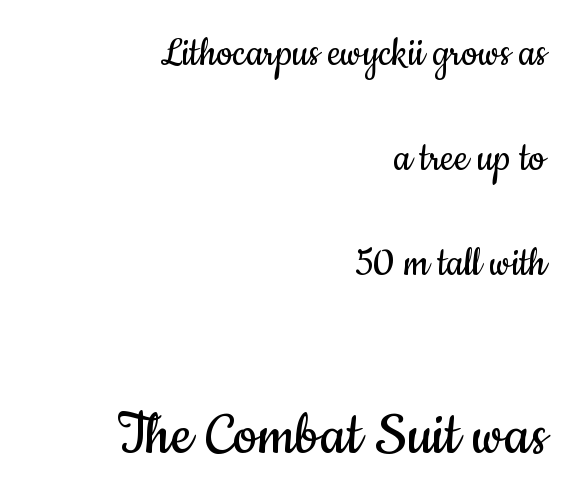
The image shows 69 px regular-weight, condensed sans-serif type; set right-aligned, loose line spacing (2.28x), normal letter spacing, not underlined; the second (bottom) block is 1.5x larger; low stroke contrast and a small x-height.
